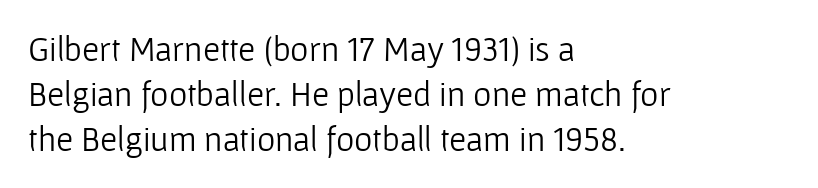
{"serif": "no", "italic": "no", "bold": "no", "weight": "light", "width": "normal", "stroke_contrast": "low", "x_height": "medium", "monospaced": "no", "underline": "no", "align": "left", "line_spacing": "normal", "line_spacing_ratio": 1.29, "letter_spacing": "normal", "letter_spacing_em": 0.0, "glyph_px": 35}
